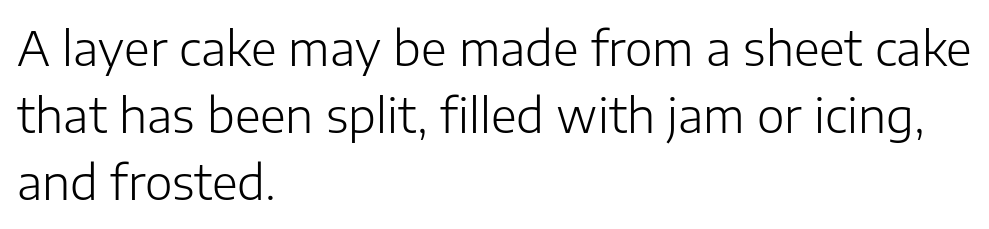
The characters are drawn with everyday or finer stroke widths. The rendering keeps characters at their native spacing. Horizontal bands of white between lines are of average thickness. Is this a fixed-width face? No — the glyphs have proportional, varying widths. All the whitespace from short lines collects on the right.
